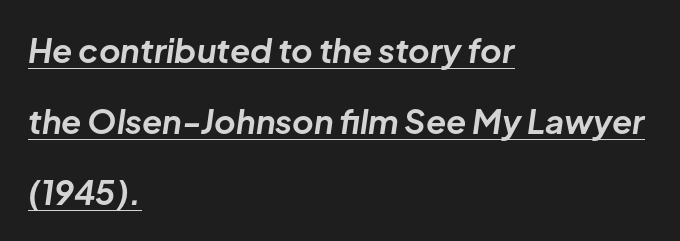
Q: Is the text bold? A: Yes.
Q: Is the text italic (slanted)? A: Yes, it leans right by about 8 degrees.
Q: Is the text underlined? A: Yes.
Q: How is the paragraph aligned? A: Left-aligned.
Q: Is the spacing between letters normal or unusually wide? A: Normal.
Q: Is the spacing between lines tight, normal or loose? A: Loose.
Q: Width (condensed, normal, or wide)? A: Normal.
Q: Stroke contrast? A: Low.
Q: x-height? A: Medium.
Q: Monospaced? A: No.
